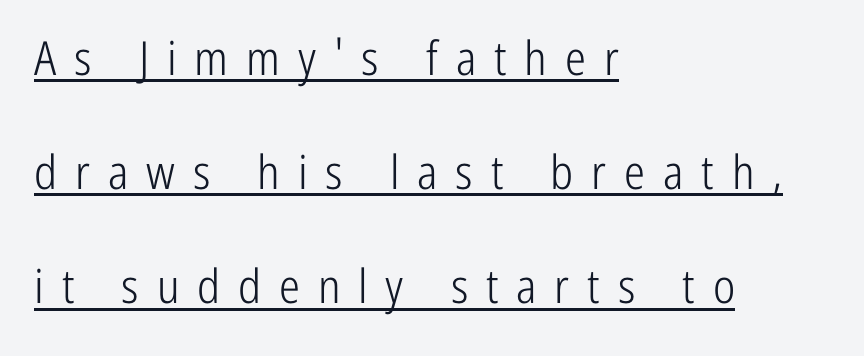
{"serif": "no", "italic": "no", "bold": "no", "weight": "light", "width": "condensed", "stroke_contrast": "low", "x_height": "medium", "monospaced": "no", "underline": "yes", "align": "left", "line_spacing": "loose", "line_spacing_ratio": 2.43, "letter_spacing": "wide", "letter_spacing_em": 0.38, "glyph_px": 47}
